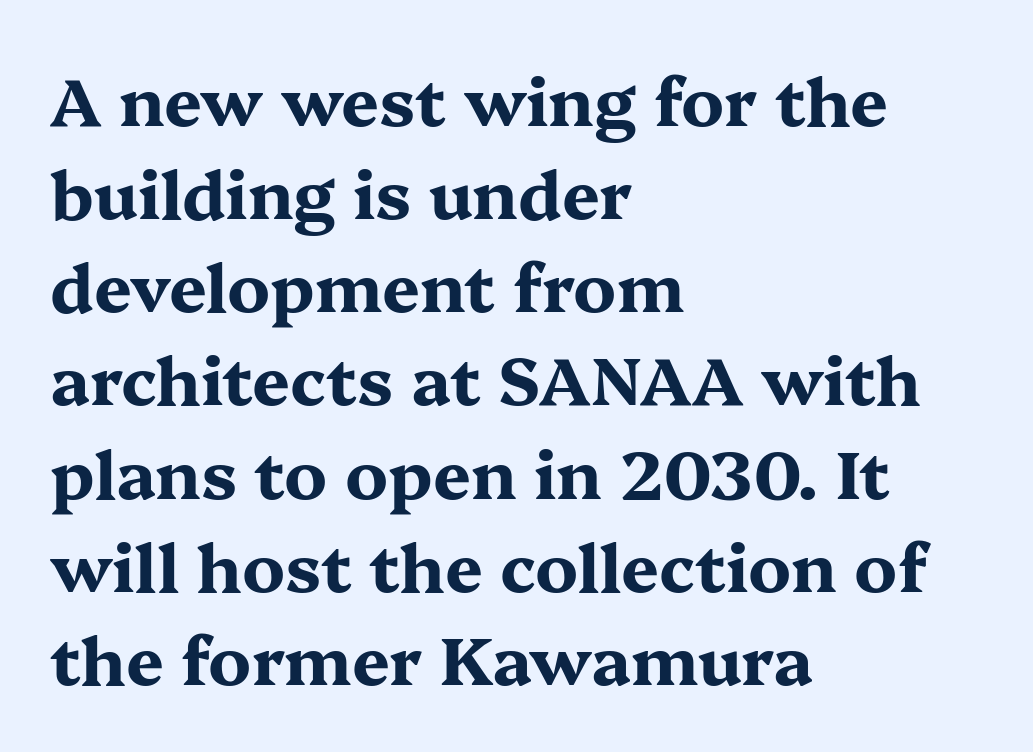
Q: Is the text bold? A: Yes.
Q: Is the text italic (slanted)? A: No, it is upright.
Q: Is the typeface a serif or a sans-serif typeface? A: Serif.
Q: Is the text underlined? A: No.
Q: How is the paragraph aligned? A: Left-aligned.
Q: Is the spacing between letters normal or unusually wide? A: Normal.
Q: Is the spacing between lines tight, normal or loose? A: Normal.
Q: Width (condensed, normal, or wide)? A: Wide.
Q: Stroke contrast? A: Medium.
Q: x-height? A: Medium.
Q: Monospaced? A: No.
